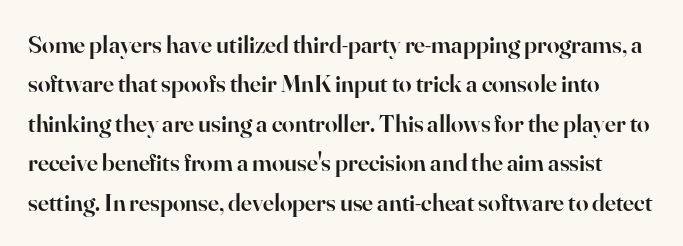
Lines of text with bare space underneath. These lines were composed using upright roman letters. Nobody touched the tracking dial on this one. Evenly set lines give the paragraph a standard silhouette. A fair bit of extra ink — the face is semibold, not bold.
